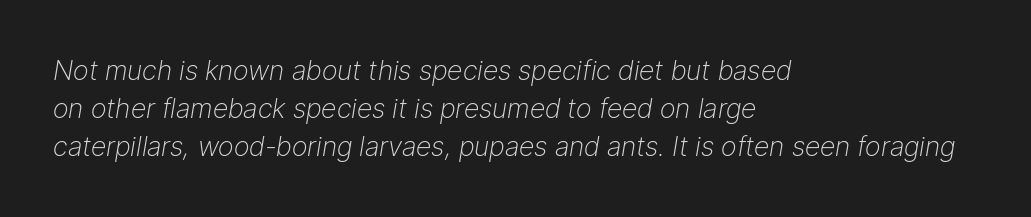
The image shows 27 px text type, italic (leaning right); set left-aligned, normal line spacing (1.41x), normal letter spacing, not underlined.
